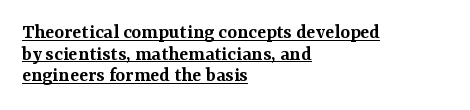
Q: Is the text bold? A: Semi-bold.
Q: Is the text italic (slanted)? A: No, it is upright.
Q: Is the text underlined? A: Yes.
Q: How is the paragraph aligned? A: Left-aligned.
Q: Is the spacing between letters normal or unusually wide? A: Normal.
Q: Is the spacing between lines tight, normal or loose? A: Tight.
